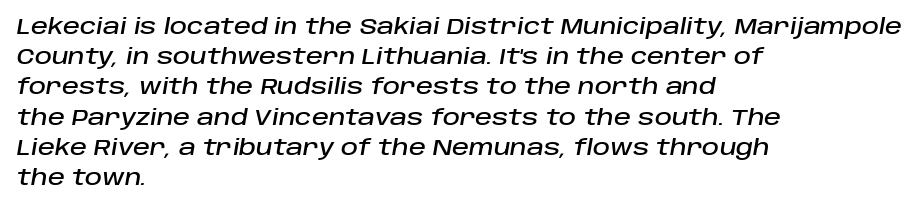
Q: Is the text italic (slanted)? A: Yes, it leans right by about 10 degrees.
Q: Is the text underlined? A: No.
Q: How is the paragraph aligned? A: Left-aligned.
Q: Is the spacing between letters normal or unusually wide? A: Normal.
Q: Is the spacing between lines tight, normal or loose? A: Normal.
